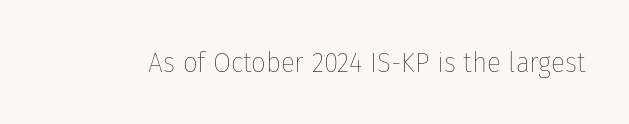
The image shows 29 px thin, condensed type, upright; set normal letter spacing, not underlined; low stroke contrast and a medium x-height.
